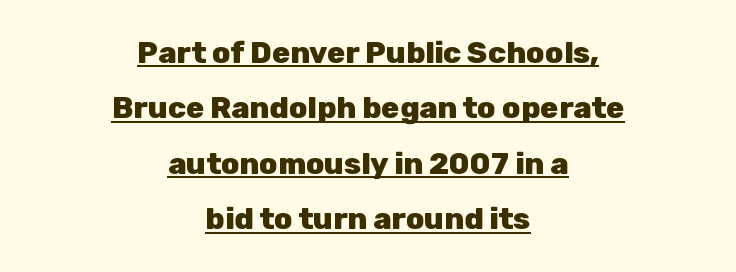
The image shows 30 px heavy sans-serif type, upright; set centered, line spacing 1.85x, normal letter spacing, underlined; low stroke contrast and a medium x-height.
